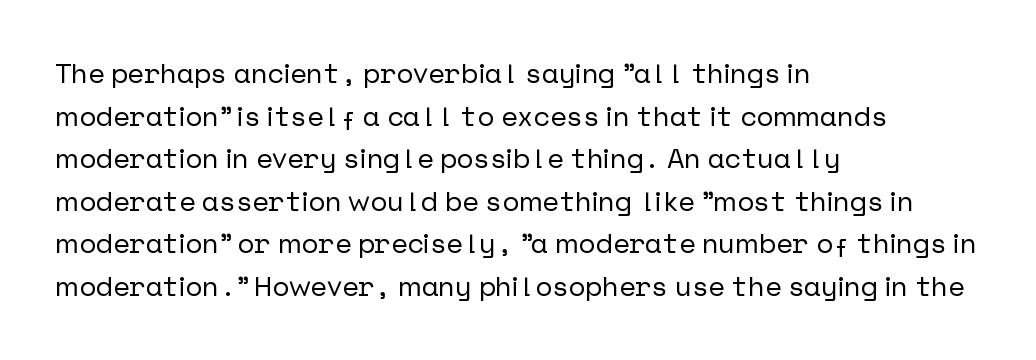
{"serif": "no", "italic": "no", "width": "normal", "stroke_contrast": "low", "x_height": "medium", "underline": "no", "align": "left", "line_spacing": "normal", "line_spacing_ratio": 1.52, "letter_spacing": "normal", "letter_spacing_em": 0.0, "glyph_px": 28}
